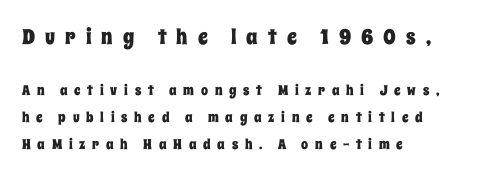
{"italic": "no", "underline": "no", "align": "left", "line_spacing": "loose", "line_spacing_ratio": 1.94, "letter_spacing": "wide", "letter_spacing_em": 0.48, "larger_block": "first", "size_ratio": 1.5, "glyph_px": 21}
